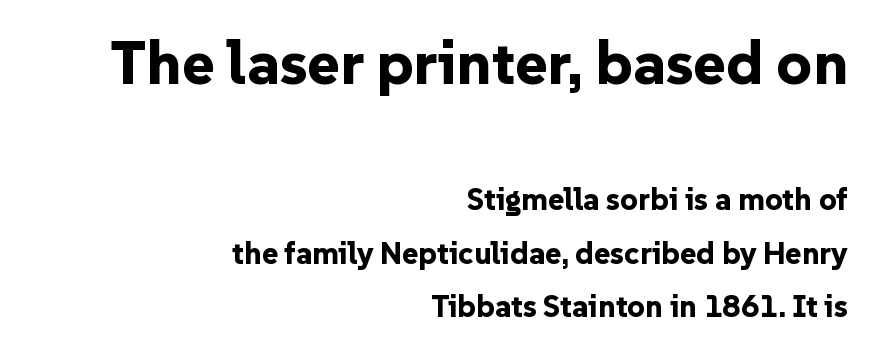
Q: Is the text bold? A: Yes.
Q: Is the text italic (slanted)? A: No, it is upright.
Q: Is the typeface a serif or a sans-serif typeface? A: Sans-serif.
Q: Is the text underlined? A: No.
Q: How is the paragraph aligned? A: Right-aligned.
Q: Is the spacing between letters normal or unusually wide? A: Normal.
Q: Which block of text is set in a larger size, the first (top) or the second (bottom)? A: The first (top) one.
Q: Width (condensed, normal, or wide)? A: Normal.
Q: Stroke contrast? A: Low.
Q: x-height? A: Medium.
Q: Monospaced? A: No.
